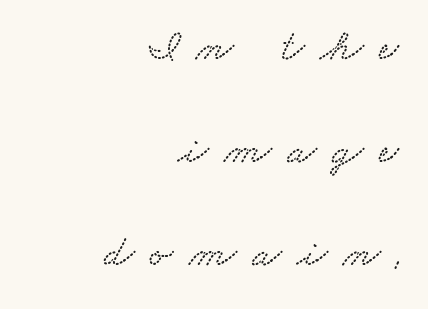
The image shows 44 px wide type; set right-aligned, loose line spacing (2.34x), unusually wide letter spacing (+0.35 em), not underlined; low stroke contrast and a small x-height.
